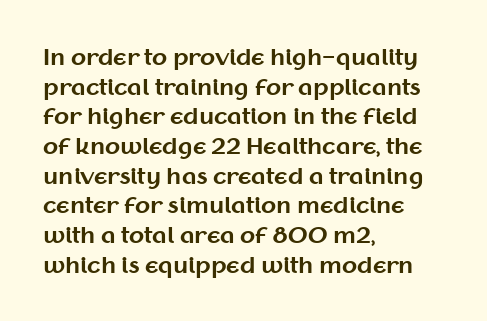
Q: Is the text bold? A: Yes.
Q: Is the text italic (slanted)? A: No, it is upright.
Q: Is the text underlined? A: No.
Q: How is the paragraph aligned? A: Left-aligned.
Q: Is the spacing between letters normal or unusually wide? A: Normal.
Q: Is the spacing between lines tight, normal or loose? A: Normal.
